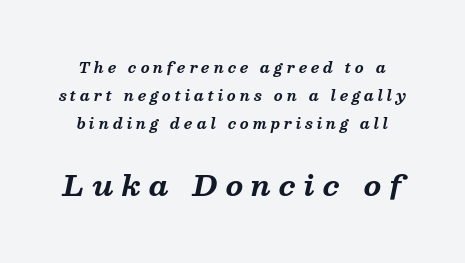
The image shows 28 px bold serif type, italic (leaning right); set loose line spacing (1.99x), unusually wide letter spacing (+0.28 em), not underlined; the second (bottom) block is 2.0x larger; medium stroke contrast and a medium x-height.
